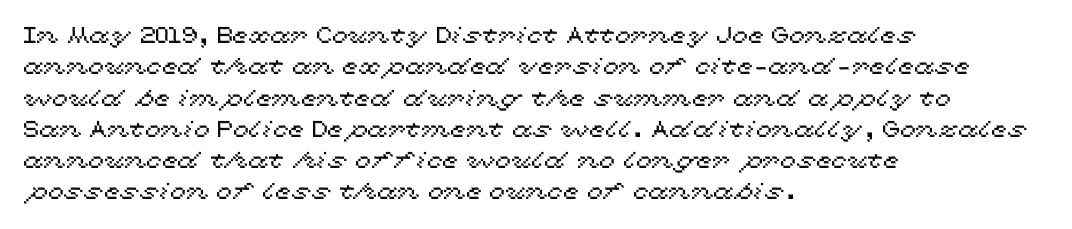
The passage shown is not underscored anywhere. The line texture is even and compact thanks to regular tracking. Each line starts at the same left margin while the right side varies. Notice how descenders clear the ascenders below comfortably — that's standard leading.
